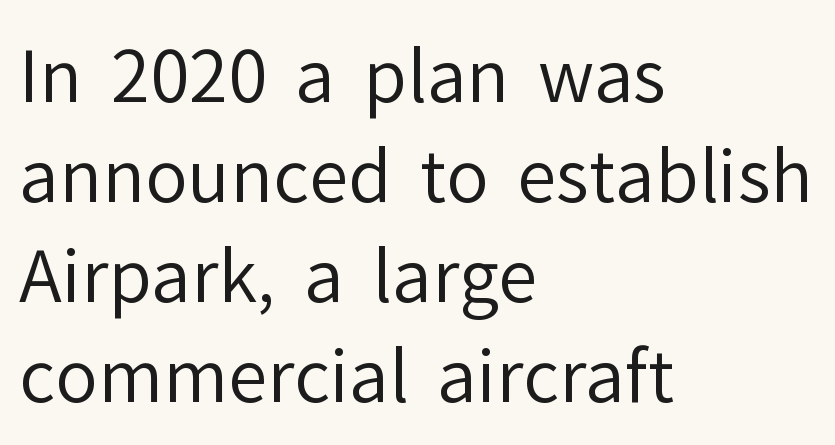
The image shows 71 px regular-weight sans-serif type, upright; set left-aligned, normal line spacing (1.41x), normal letter spacing, not underlined; low stroke contrast and a medium x-height.
